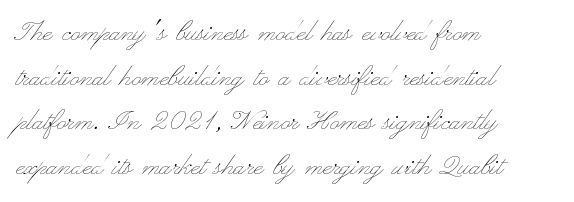
The image shows 33 px thin, wide type; set left-aligned, normal line spacing (1.35x), normal letter spacing, not underlined; low stroke contrast and a small x-height.
